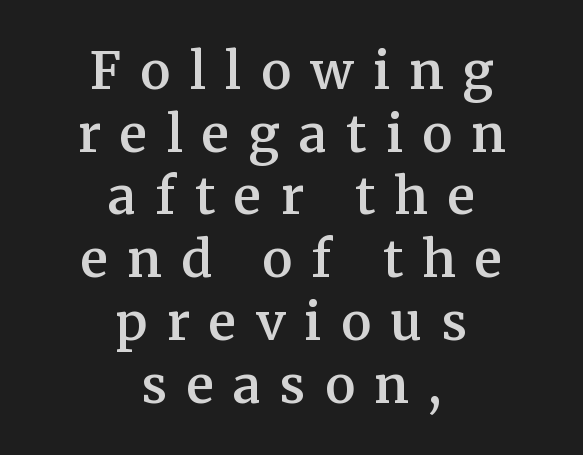
The image shows 51 px semibold serif type, upright; set centered, line spacing 1.23x, unusually wide letter spacing (+0.38 em), not underlined; medium stroke contrast and a medium x-height.
